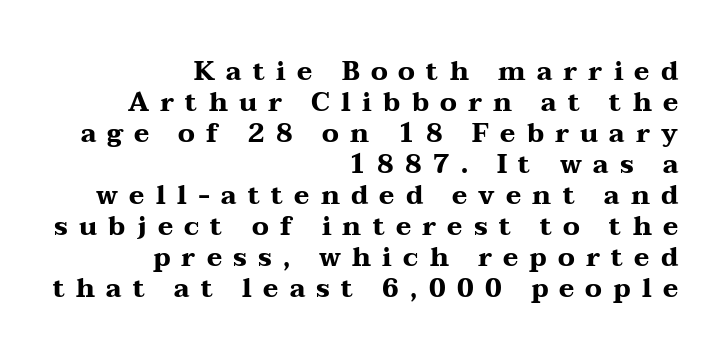
The letters are bold, with thick, heavy strokes. Anything drawn beneath the words? Only blank space. The type is letterspaced generously, with wide tracking. Rendered with straight, roman letterforms.
